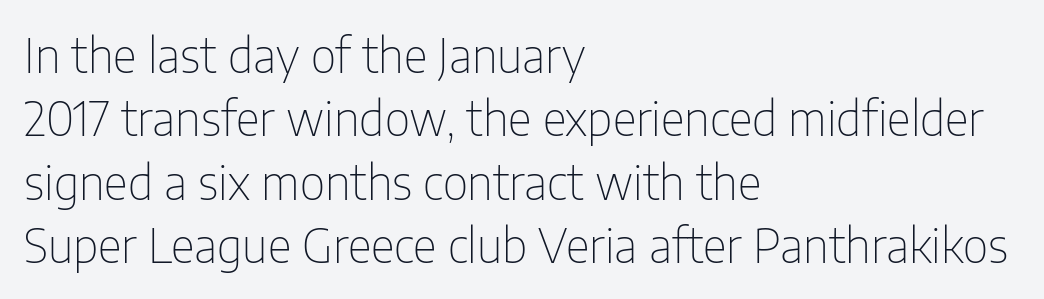
The image shows 47 px thin, condensed sans-serif type, upright; set left-aligned, normal line spacing (1.35x), normal letter spacing, not underlined; low stroke contrast and a medium x-height.
